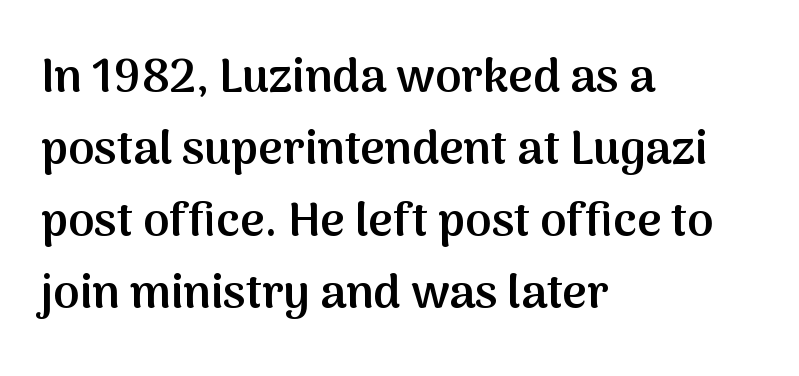
{"serif": "no", "italic": "no", "bold": "semi", "weight": "semibold", "width": "normal", "stroke_contrast": "medium", "x_height": "medium", "monospaced": "no", "underline": "no", "align": "left", "line_spacing": "normal", "line_spacing_ratio": 1.53, "letter_spacing": "normal", "letter_spacing_em": 0.0, "glyph_px": 47}
